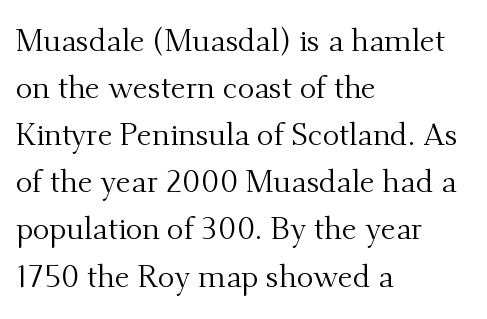
The image shows 31 px regular-weight serif type, upright; set left-aligned, normal line spacing (1.52x), normal letter spacing, not underlined; medium stroke contrast and a small x-height.
